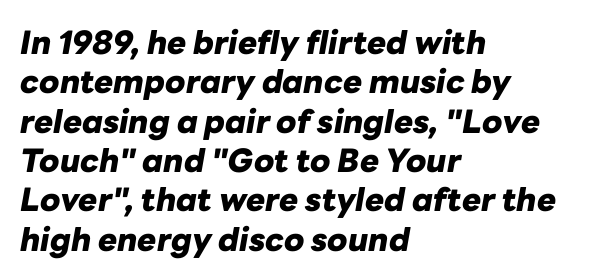
Q: Is the text bold? A: Yes.
Q: Is the text italic (slanted)? A: Yes, it leans right by about 10 degrees.
Q: Is the text underlined? A: No.
Q: How is the paragraph aligned? A: Left-aligned.
Q: Is the spacing between letters normal or unusually wide? A: Normal.
Q: Width (condensed, normal, or wide)? A: Normal.
Q: Stroke contrast? A: Low.
Q: x-height? A: Medium.
Q: Monospaced? A: No.
